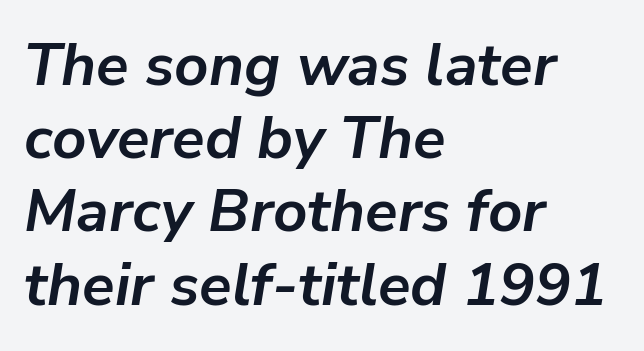
{"italic": "yes", "lean": "right", "slant_degrees": 9, "bold": "yes", "weight": "semibold", "width": "normal", "stroke_contrast": "low", "x_height": "medium", "monospaced": "no", "underline": "no", "align": "left", "line_spacing_ratio": 1.22, "letter_spacing": "normal", "letter_spacing_em": 0.0, "glyph_px": 60}
